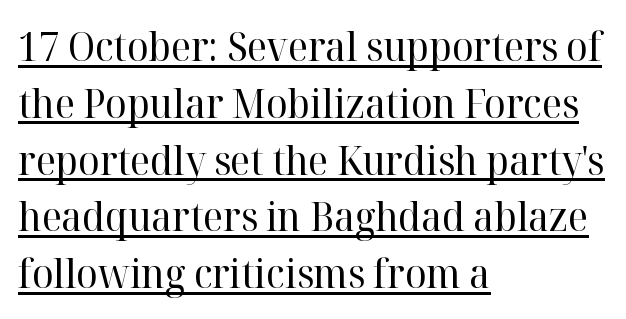
The image shows 40 px regular-weight serif type, upright; set left-aligned, normal line spacing (1.42x), normal letter spacing, underlined; high stroke contrast and a medium x-height.
